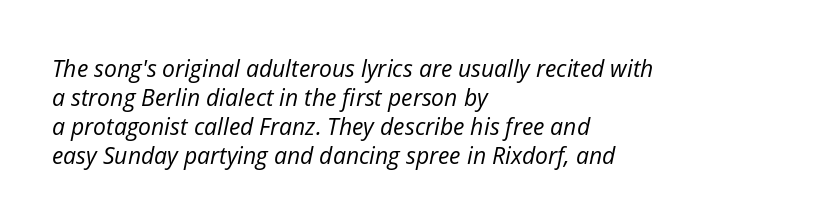
{"italic": "yes", "lean": "right", "slant_degrees": 12, "bold": "no", "underline": "no", "align": "left", "line_spacing": "normal", "line_spacing_ratio": 1.26, "letter_spacing": "normal", "letter_spacing_em": 0.0, "glyph_px": 23}
